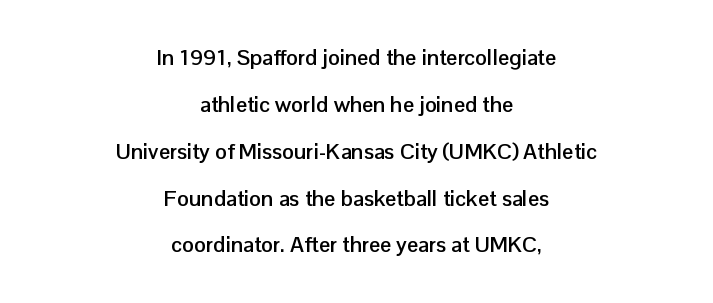
Check under the words: just untouched page. Where is the straight margin? There isn't one; the lines are centered. Notice how the stems are strictly vertical — no italics here. Leading: increased. Nobody touched the tracking dial on this one.
